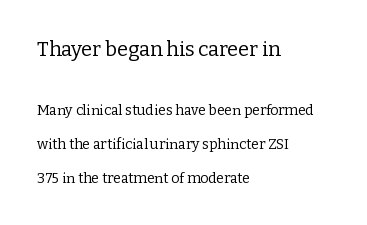
{"italic": "no", "bold": "no", "underline": "no", "align": "left", "line_spacing": "loose", "line_spacing_ratio": 2.42, "letter_spacing": "normal", "letter_spacing_em": 0.0, "larger_block": "first", "size_ratio": 1.43, "glyph_px": 20}
